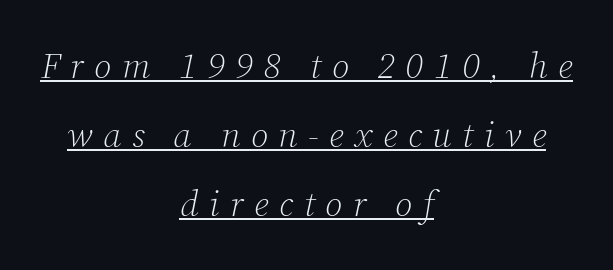
The image shows 36 px light serif type, italic (leaning right); set centered, loose line spacing (1.92x), unusually wide letter spacing (+0.29 em), underlined; low stroke contrast and a medium x-height.
